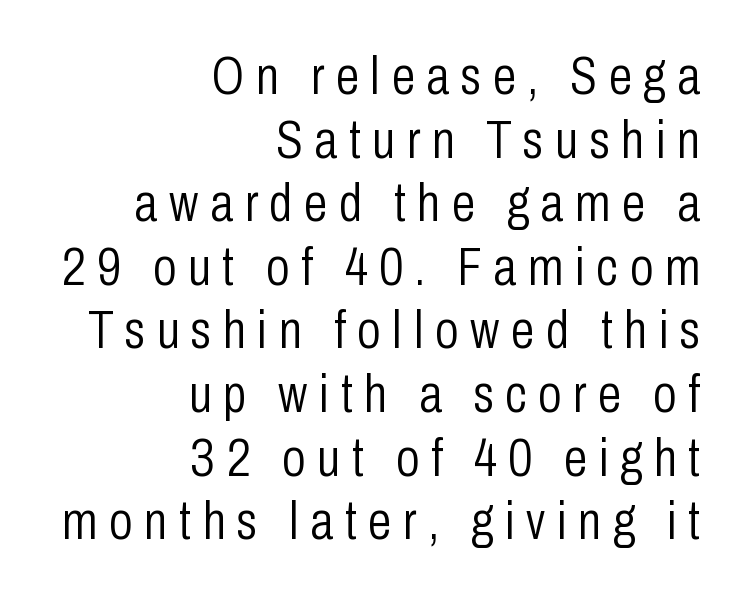
Characters remain perfectly vertical along every line. Proportional: the letters do not fall into vertical columns. What stands out about the letter spacing? Its width — letters are far apart. Has an underline been added? It has not. The weight tops out at a normal text grade.
